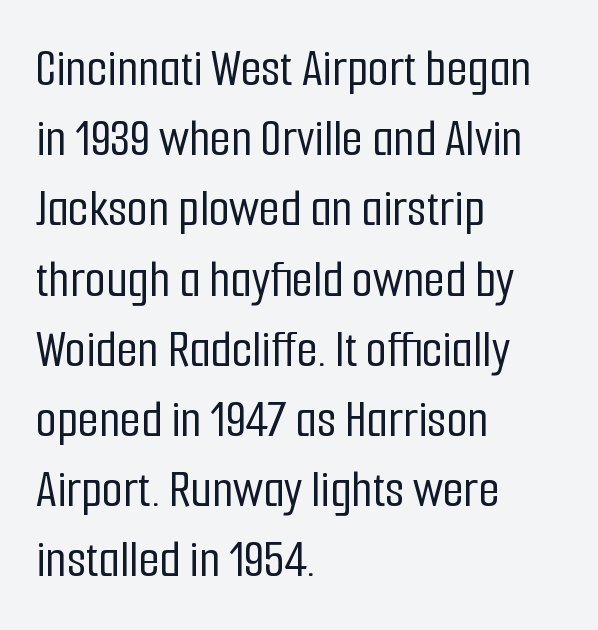
The image shows 54 px condensed sans-serif type, upright; set left-aligned, normal line spacing (1.3x), normal letter spacing, not underlined; low stroke contrast and a medium x-height.
